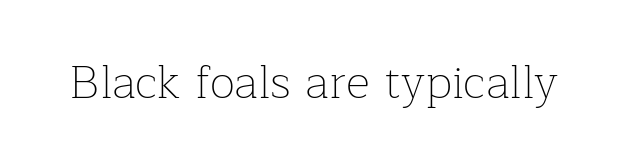
The image shows 47 px thin serif type, upright; set normal letter spacing, not underlined; low stroke contrast and a medium x-height.
